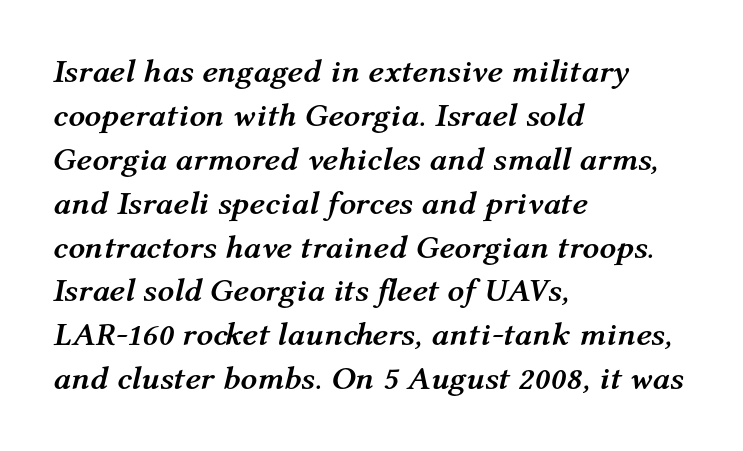
The image shows 33 px semibold type, italic (leaning right); set left-aligned, normal line spacing (1.33x), normal letter spacing, not underlined; medium stroke contrast and a medium x-height.
